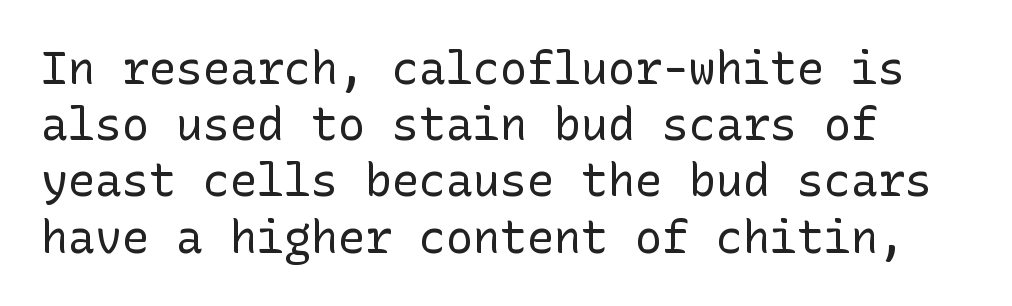
The image shows 45 px regular-weight sans-serif type, upright; set normal line spacing (1.25x), normal letter spacing, not underlined; low stroke contrast and a medium x-height.
